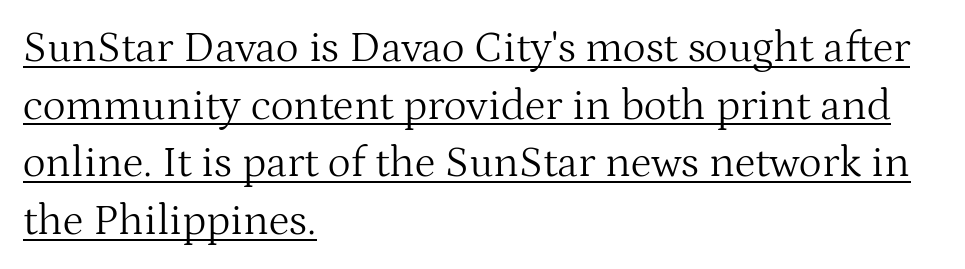
The image shows 44 px light serif type, upright; set left-aligned, normal line spacing (1.31x), normal letter spacing, underlined; medium stroke contrast and a medium x-height.
